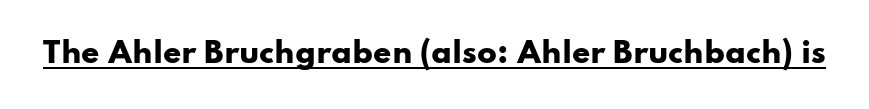
The image shows 29 px heavy, wide sans-serif type, upright; set normal letter spacing, underlined; low stroke contrast and a small x-height.
